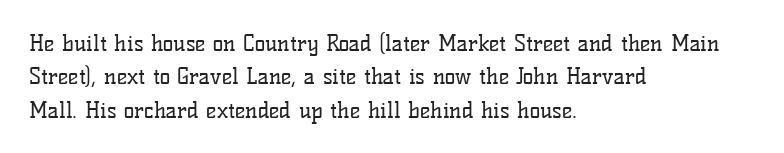
Summary of vertical rhythm: regular, with standard interline spacing. No extra ink here — the face is not bold. Quick note: not italic, upright. Horizontal alignment here is leftward, the default for most running prose.
